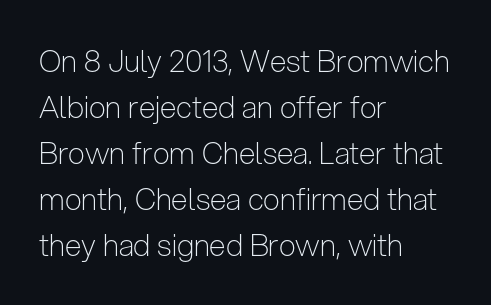
The image shows 30 px light, condensed sans-serif type, upright; set left-aligned, normal line spacing (1.53x), normal letter spacing, not underlined; low stroke contrast and a medium x-height.
